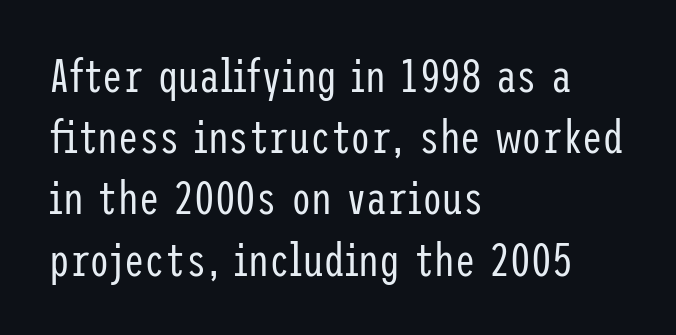
The image shows 46 px regular-weight, condensed sans-serif type, upright; set left-aligned, normal line spacing (1.33x), normal letter spacing, not underlined; low stroke contrast and a medium x-height.
